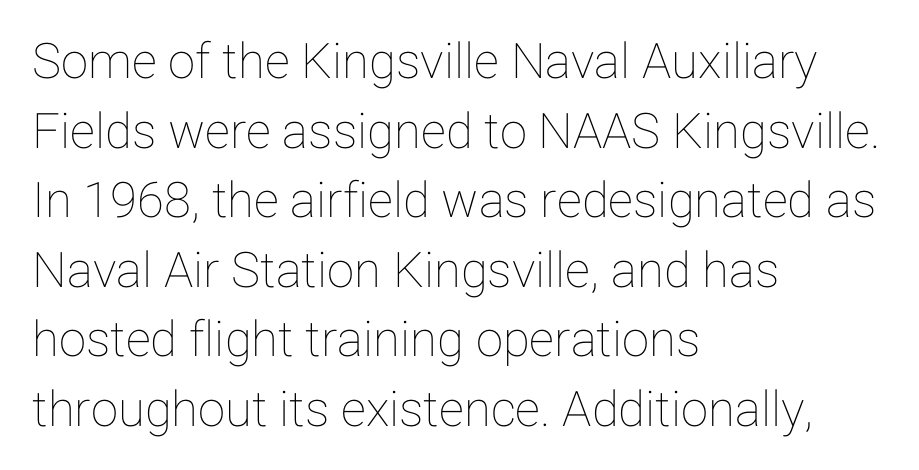
In terms of leading, this rendering sits right in the middle. These lines stack with their left ends in a neat column. The specimen reads as upright at a glance. A typesetter would call this proportional, since set widths differ per character. The area under the type is left untouched.
